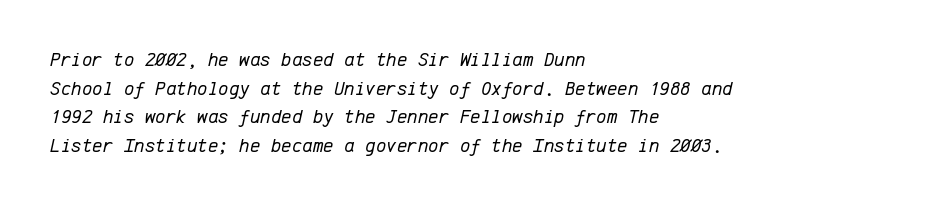
The image shows 20 px text type, italic (leaning right); set left-aligned, normal line spacing (1.43x), normal letter spacing, not underlined.
